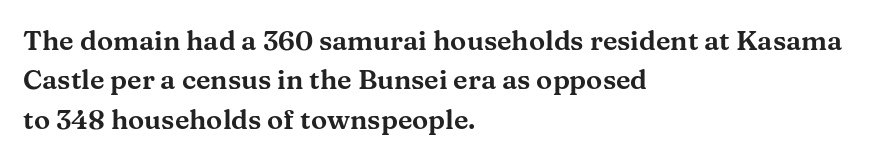
{"italic": "no", "underline": "no", "align": "left", "line_spacing": "normal", "line_spacing_ratio": 1.46, "letter_spacing": "normal", "letter_spacing_em": 0.0, "glyph_px": 27}
